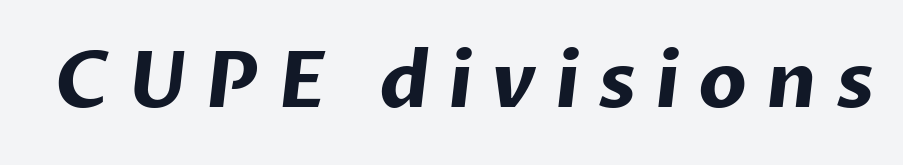
Q: Is the text bold? A: Yes.
Q: Is the typeface a serif or a sans-serif typeface? A: Sans-serif.
Q: Is the text underlined? A: No.
Q: Is the spacing between letters normal or unusually wide? A: Unusually wide.
Q: Width (condensed, normal, or wide)? A: Normal.
Q: Stroke contrast? A: Low.
Q: x-height? A: Medium.
Q: Monospaced? A: No.
